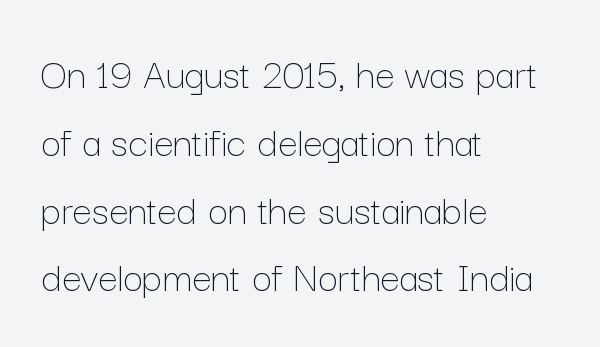
Q: Is the text bold? A: No.
Q: Is the text italic (slanted)? A: No, it is upright.
Q: Is the text underlined? A: No.
Q: How is the paragraph aligned? A: Left-aligned.
Q: Is the spacing between letters normal or unusually wide? A: Normal.
Q: Is the spacing between lines tight, normal or loose? A: Normal.
Q: Width (condensed, normal, or wide)? A: Normal.
Q: Stroke contrast? A: Low.
Q: x-height? A: Medium.
Q: Monospaced? A: No.
